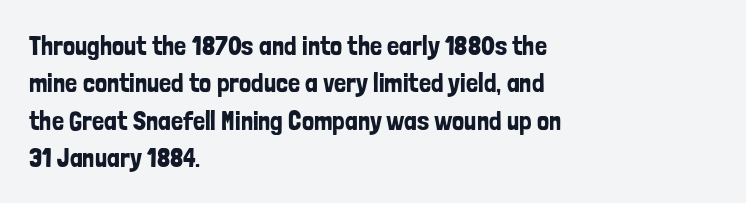
Q: Is the text italic (slanted)? A: No, it is upright.
Q: Is the text underlined? A: No.
Q: How is the paragraph aligned? A: Left-aligned.
Q: Is the spacing between letters normal or unusually wide? A: Normal.
Q: Is the spacing between lines tight, normal or loose? A: Normal.
